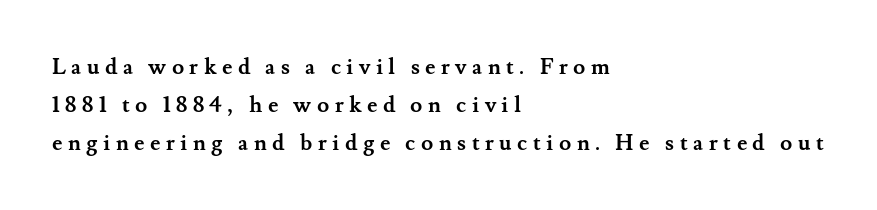
{"italic": "no", "bold": "yes", "underline": "no", "align": "left", "line_spacing_ratio": 1.72, "letter_spacing": "wide", "letter_spacing_em": 0.25, "glyph_px": 22}
